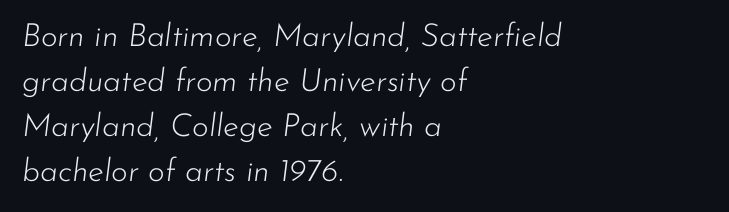
Q: Is the text bold? A: No.
Q: Is the text italic (slanted)? A: Yes, it leans right by about 7 degrees.
Q: Is the text underlined? A: No.
Q: How is the paragraph aligned? A: Left-aligned.
Q: Is the spacing between letters normal or unusually wide? A: Normal.
Q: Is the spacing between lines tight, normal or loose? A: Normal.
Q: Width (condensed, normal, or wide)? A: Normal.
Q: Stroke contrast? A: Low.
Q: x-height? A: Small.
Q: Monospaced? A: No.
